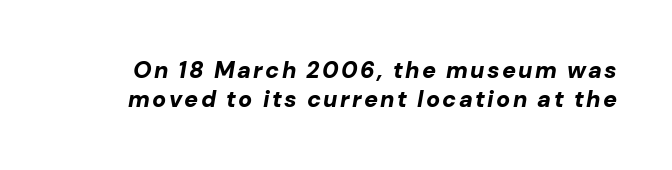
The image shows 23 px bold type, italic (leaning right); set normal line spacing (1.26x), not underlined.
